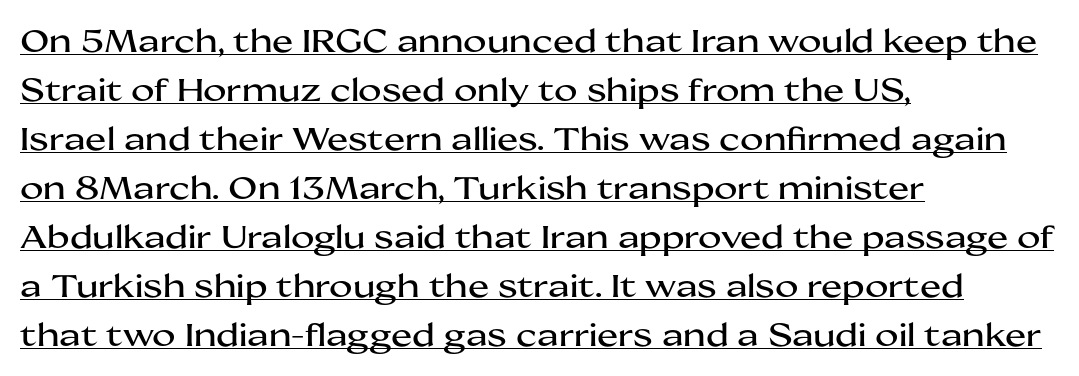
{"italic": "no", "width": "wide", "stroke_contrast": "medium", "x_height": "medium", "monospaced": "no", "underline": "yes", "align": "left", "line_spacing": "normal", "line_spacing_ratio": 1.53, "letter_spacing": "normal", "letter_spacing_em": 0.0, "glyph_px": 32}
